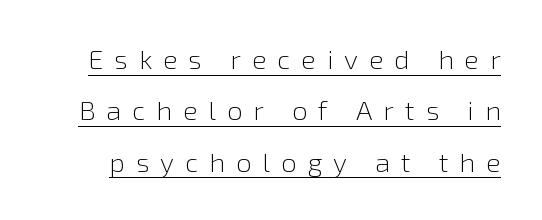
Loosely led — the rows are spread out. Here the glyphs are tracked loosely, breaking word shapes into spaced letters. Underline: present. The lettering holds an erect, upright posture throughout. Bold? No — there's no thickening of the strokes.
